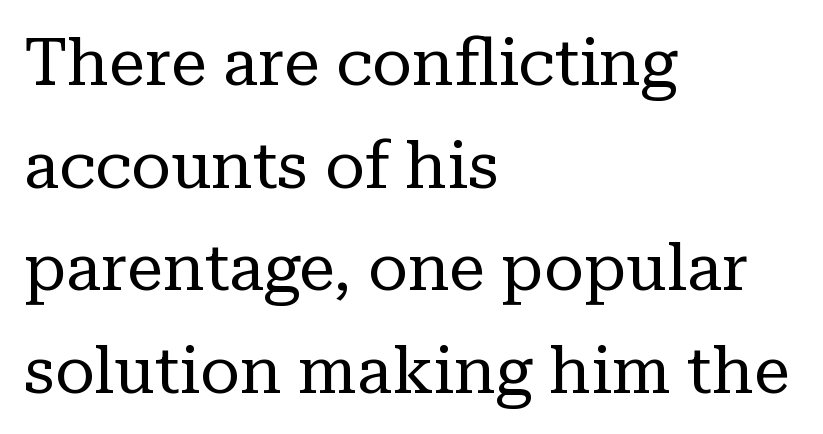
Tall strokes in this sample are plumb rather than angled. Just letters on the line, the space beneath them empty. A typesetter would call this proportional, since set widths differ per character. The passage shown is typeset with a serif family. Each line starts at the same left margin while the right side varies.
